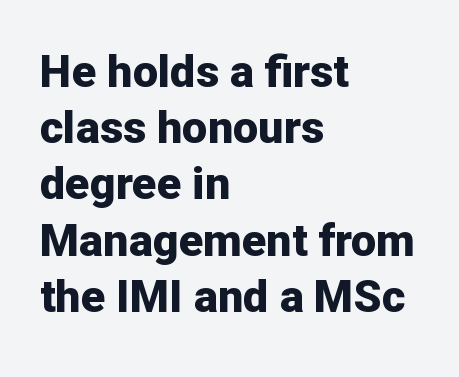
Anything drawn beneath the words? Only blank space. The line texture is even and compact thanks to regular tracking. Proportional: the letters do not fall into vertical columns. Plenty of ink on the page — the face is bold. The type sits square on the baseline with zero lean. Grotesque or geometric, the face here clearly has no serifs.
